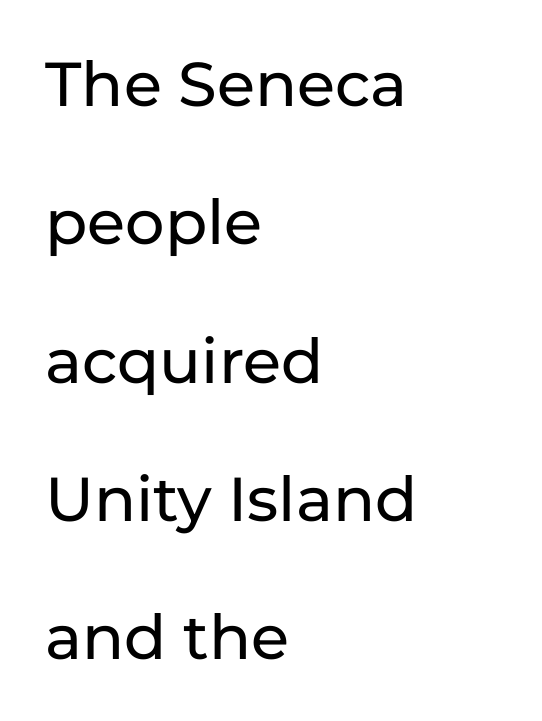
Q: Is the text italic (slanted)? A: No, it is upright.
Q: Is the typeface a serif or a sans-serif typeface? A: Sans-serif.
Q: Is the text underlined? A: No.
Q: How is the paragraph aligned? A: Left-aligned.
Q: Is the spacing between letters normal or unusually wide? A: Normal.
Q: Is the spacing between lines tight, normal or loose? A: Loose.
Q: Width (condensed, normal, or wide)? A: Normal.
Q: Stroke contrast? A: Low.
Q: x-height? A: Medium.
Q: Monospaced? A: No.
